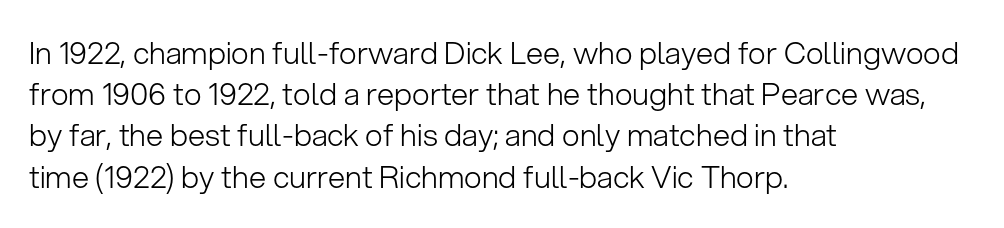
Nothing heavy about these letters — not bold at all. Short note: letters normally spaced. Are there feet on the stems? There aren't — it's a sans. Spacing verdict: proportional, widths tailored to each character.
